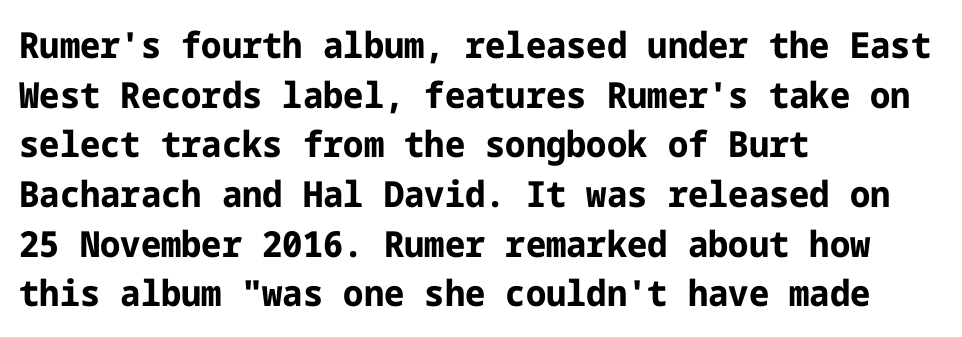
The image shows 36 px bold sans-serif type, upright; set left-aligned, normal line spacing (1.38x), normal letter spacing, not underlined; low stroke contrast and a medium x-height.
